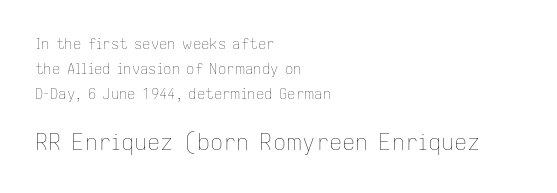
{"italic": "no", "bold": "no", "underline": "no", "align": "left", "line_spacing_ratio": 1.8, "letter_spacing": "normal", "letter_spacing_em": 0.0, "larger_block": "second", "size_ratio": 1.57, "glyph_px": 22}
